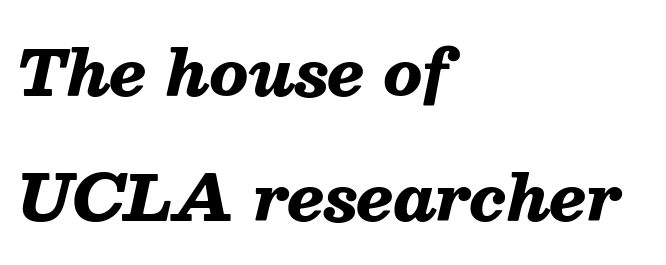
Q: Is the text bold? A: Yes.
Q: Is the text italic (slanted)? A: Yes, it leans right by about 13 degrees.
Q: Is the text underlined? A: No.
Q: How is the paragraph aligned? A: Left-aligned.
Q: Is the spacing between letters normal or unusually wide? A: Normal.
Q: Is the spacing between lines tight, normal or loose? A: Loose.
Q: Width (condensed, normal, or wide)? A: Normal.
Q: Stroke contrast? A: Medium.
Q: x-height? A: Medium.
Q: Monospaced? A: No.
